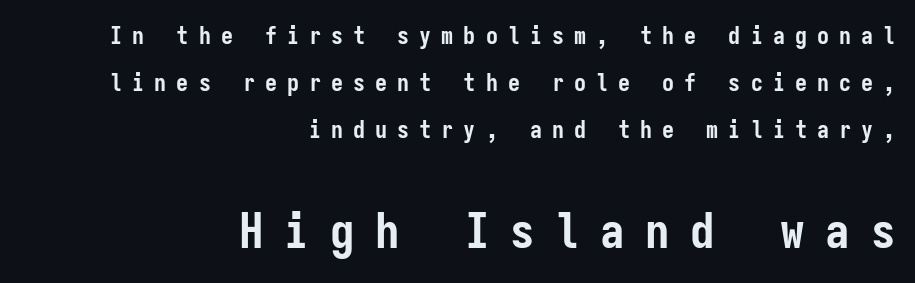
The image shows 49 px semibold, condensed sans-serif type, upright, monospaced; set right-aligned, loose line spacing (1.96x), unusually wide letter spacing (+0.42 em), not underlined; the second (bottom) block is 2.04x larger; low stroke contrast and a medium x-height.
